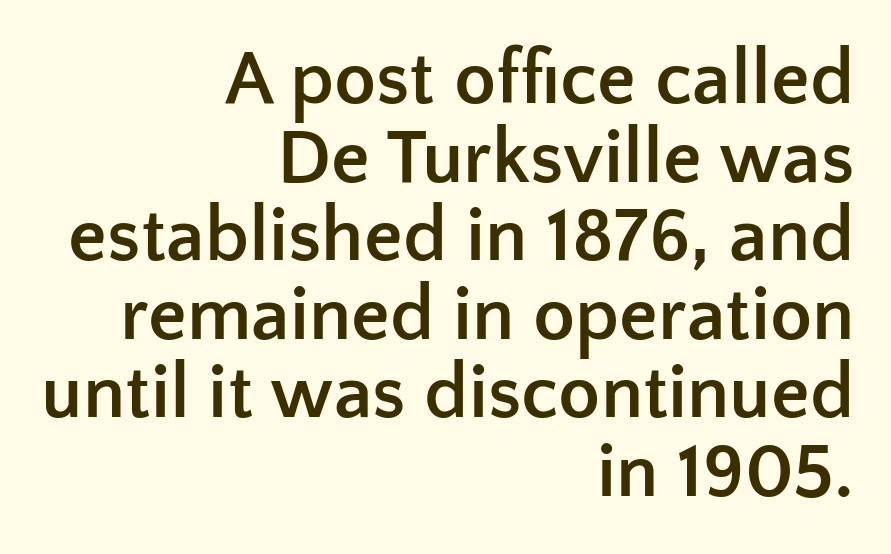
{"serif": "no", "italic": "no", "bold": "yes", "weight": "semibold", "width": "normal", "stroke_contrast": "low", "x_height": "medium", "monospaced": "no", "underline": "no", "align": "right", "line_spacing": "tight", "line_spacing_ratio": 1.02, "letter_spacing": "normal", "letter_spacing_em": 0.0, "glyph_px": 77}
